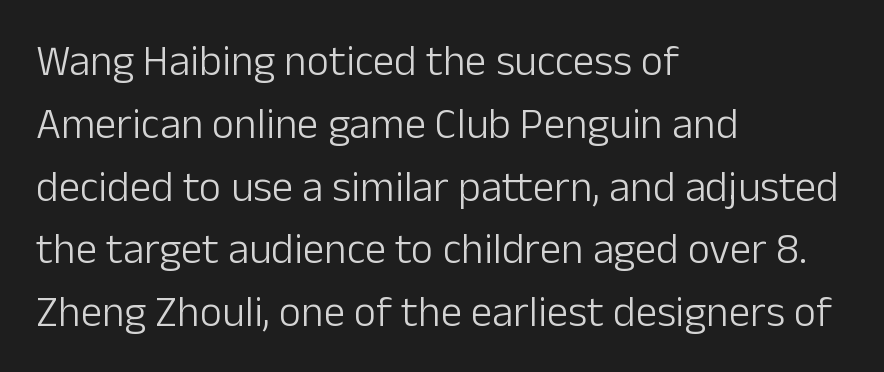
The image shows 43 px light sans-serif type, upright; set left-aligned, normal line spacing (1.46x), normal letter spacing, not underlined; low stroke contrast and a medium x-height.
